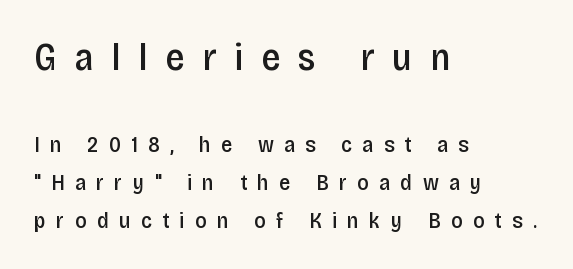
The font's upright variant was chosen for this text. A bit beefed up — I'd call it semibold rather than bold. The designer gave the opening block more size than the closing block. The rendering shows plain stroke endings on the letterforms — a sans-serif design. The letters advance in unequal steps, a hallmark of proportional type. Each line starts at the same left margin while the right side varies.
